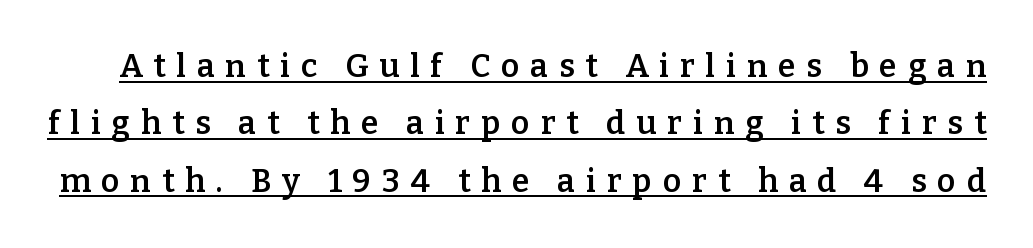
{"serif": "yes", "italic": "no", "bold": "semi", "weight": "semibold", "width": "normal", "stroke_contrast": "low", "x_height": "medium", "monospaced": "no", "underline": "yes", "line_spacing_ratio": 1.79, "letter_spacing": "wide", "letter_spacing_em": 0.34, "glyph_px": 32}
